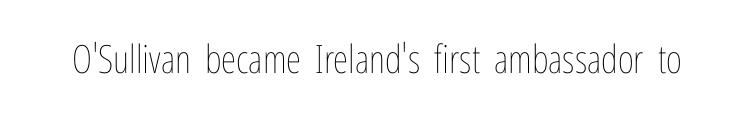
Q: Is the text bold? A: No.
Q: Is the text italic (slanted)? A: No, it is upright.
Q: Is the text underlined? A: No.
Q: Is the spacing between letters normal or unusually wide? A: Normal.
Q: Width (condensed, normal, or wide)? A: Condensed.
Q: Stroke contrast? A: Low.
Q: x-height? A: Medium.
Q: Monospaced? A: No.
